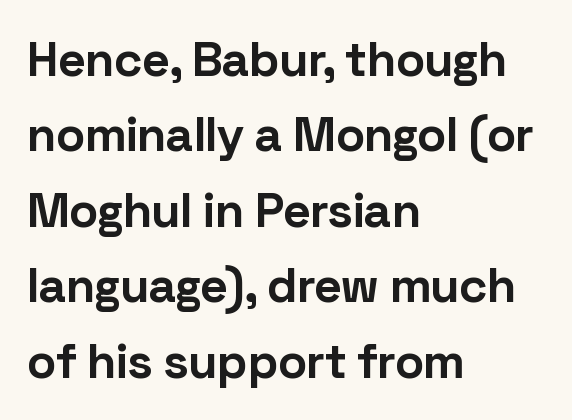
If you measured baseline to baseline, you'd find a middling distance. Is this a sans? Yes — the strokes have no serifs. Spacing verdict: proportional, widths tailored to each character. Glyph-to-glyph distance matches everyday printed text.
